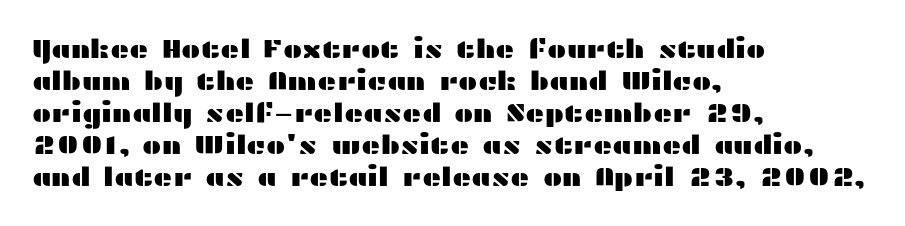
Q: Is the text italic (slanted)? A: No, it is upright.
Q: Is the text underlined? A: No.
Q: How is the paragraph aligned? A: Left-aligned.
Q: Is the spacing between letters normal or unusually wide? A: Normal.
